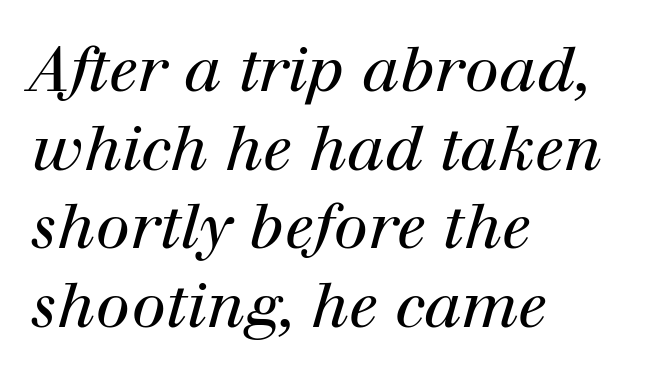
The image shows 62 px regular-weight serif type, italic (leaning right); set left-aligned, normal line spacing (1.27x), normal letter spacing, not underlined; high stroke contrast and a medium x-height.
